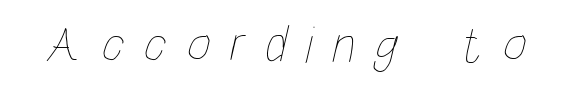
{"bold": "no", "weight": "thin", "width": "condensed", "stroke_contrast": "low", "x_height": "large", "monospaced": "no", "underline": "no", "letter_spacing": "wide", "letter_spacing_em": 0.37, "glyph_px": 53}
